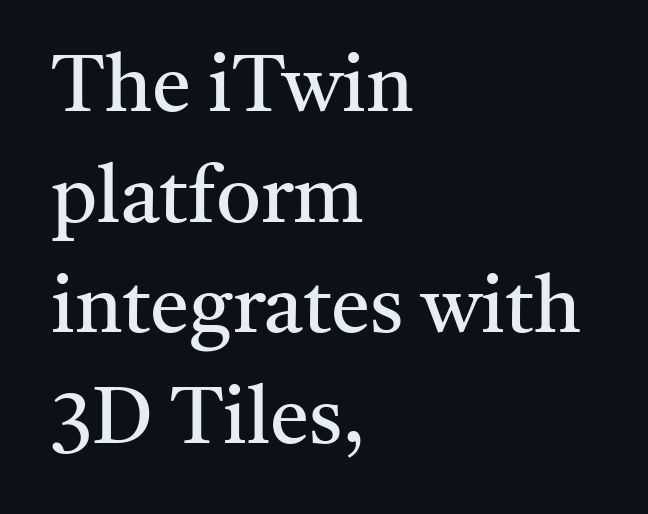
{"serif": "yes", "italic": "no", "bold": "no", "weight": "regular", "width": "normal", "stroke_contrast": "medium", "x_height": "medium", "monospaced": "no", "underline": "no", "align": "left", "line_spacing": "normal", "line_spacing_ratio": 1.4, "letter_spacing": "normal", "letter_spacing_em": 0.0, "glyph_px": 79}
